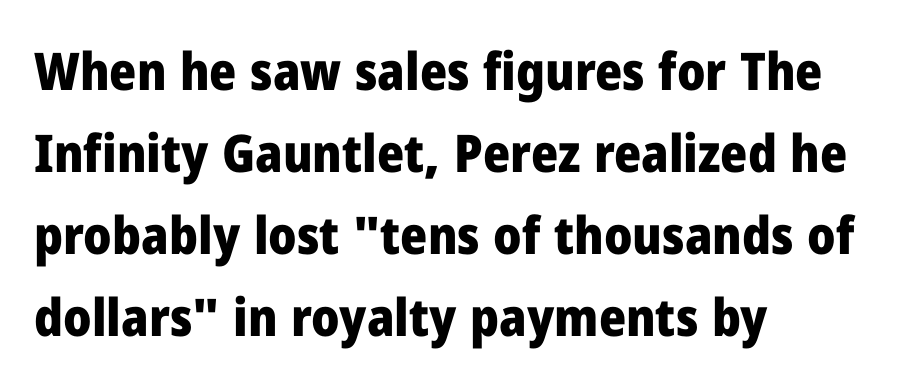
The image shows 52 px heavy sans-serif type, upright; set left-aligned, normal line spacing (1.58x), normal letter spacing, not underlined; low stroke contrast and a medium x-height.
